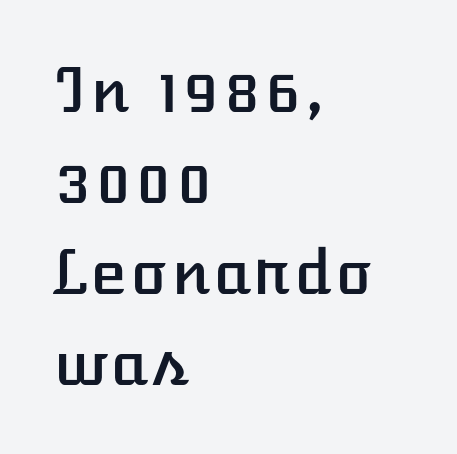
The image shows 61 px text type, upright; set left-aligned, normal line spacing (1.49x), normal letter spacing, not underlined; low stroke contrast and a medium x-height.
